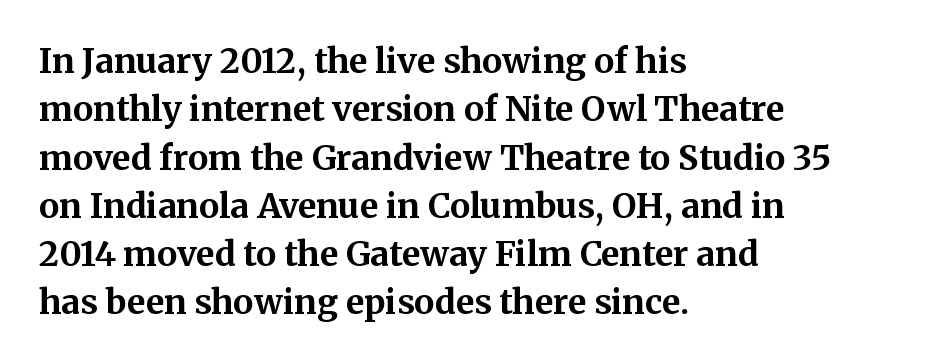
The image shows 34 px bold serif type, upright; set left-aligned, normal line spacing (1.42x), normal letter spacing, not underlined; medium stroke contrast and a medium x-height.
